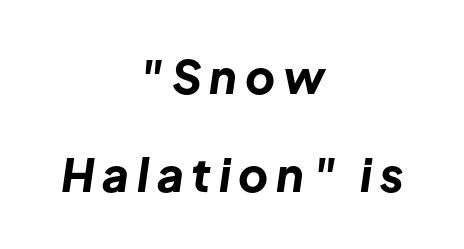
{"italic": "yes", "lean": "right", "slant_degrees": 8, "bold": "yes", "weight": "bold", "width": "normal", "stroke_contrast": "low", "x_height": "medium", "monospaced": "no", "underline": "no", "align": "center", "line_spacing": "loose", "line_spacing_ratio": 2.13, "glyph_px": 46}
